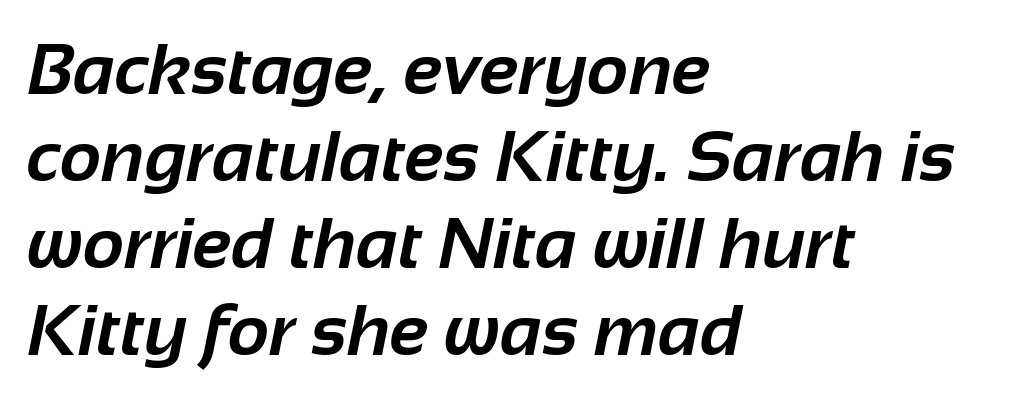
Q: Is the text bold? A: Yes.
Q: Is the typeface a serif or a sans-serif typeface? A: Sans-serif.
Q: Is the text underlined? A: No.
Q: How is the paragraph aligned? A: Left-aligned.
Q: Is the spacing between letters normal or unusually wide? A: Normal.
Q: Width (condensed, normal, or wide)? A: Normal.
Q: Stroke contrast? A: Low.
Q: x-height? A: Medium.
Q: Monospaced? A: No.
